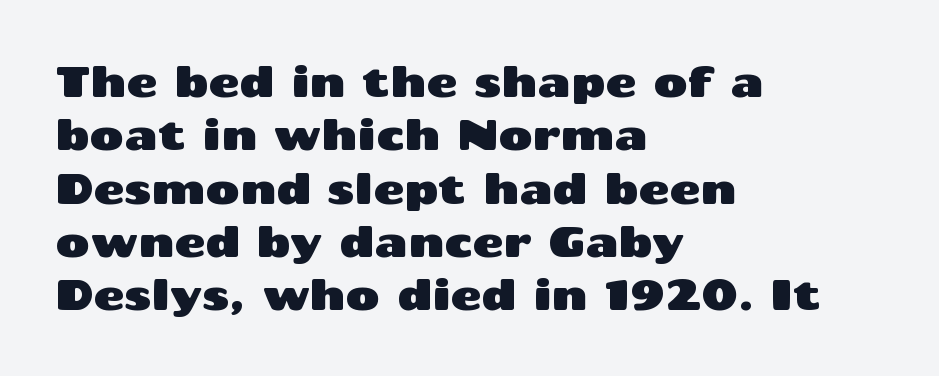
Q: Is the text italic (slanted)? A: No, it is upright.
Q: Is the typeface a serif or a sans-serif typeface? A: Sans-serif.
Q: Is the text underlined? A: No.
Q: How is the paragraph aligned? A: Left-aligned.
Q: Is the spacing between letters normal or unusually wide? A: Normal.
Q: Is the spacing between lines tight, normal or loose? A: Normal.
Q: Width (condensed, normal, or wide)? A: Wide.
Q: Stroke contrast? A: Medium.
Q: x-height? A: Medium.
Q: Monospaced? A: No.
